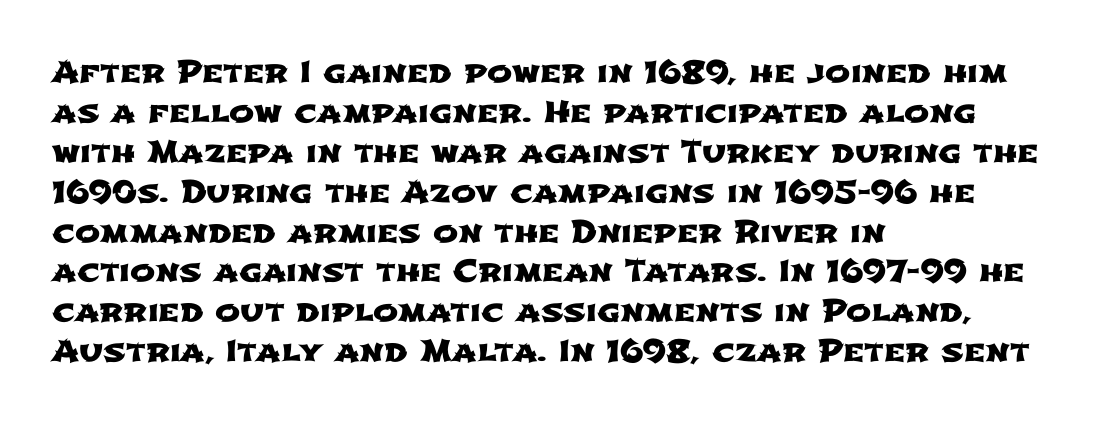
The passage shown is typed in a proportional face where columns would drift. Caption: standard tracking, unaltered. These lines stack with their left ends in a neat column. Look at the bottom of the vertical strokes: they stop flat, with no serifs.
